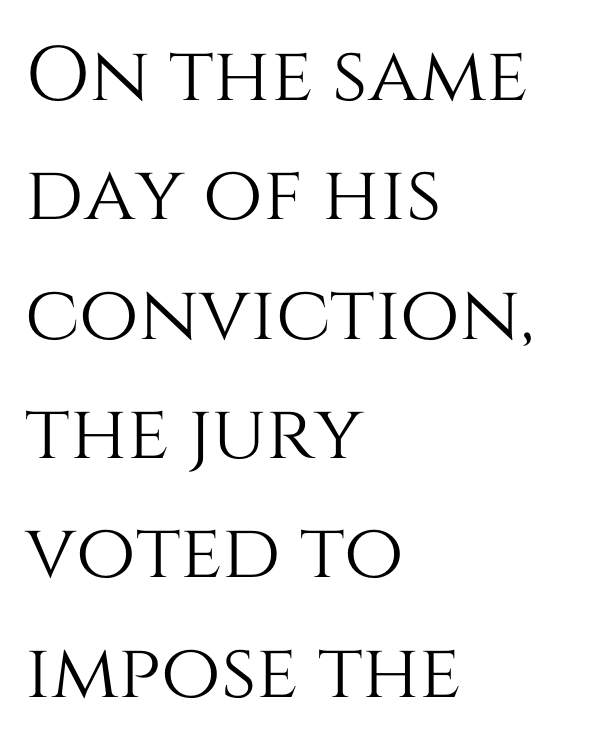
Q: Is the text italic (slanted)? A: No, it is upright.
Q: Is the text underlined? A: No.
Q: How is the paragraph aligned? A: Left-aligned.
Q: Is the spacing between letters normal or unusually wide? A: Normal.
Q: Is the spacing between lines tight, normal or loose? A: Normal.
Q: Width (condensed, normal, or wide)? A: Normal.
Q: Stroke contrast? A: Medium.
Q: x-height? A: Large.
Q: Monospaced? A: No.
